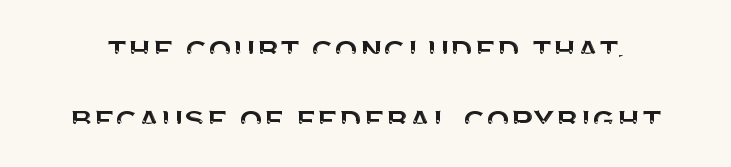
The image shows 38 px sans-serif type, upright; set line spacing 1.85x, normal letter spacing, not underlined; medium stroke contrast and a large x-height.
